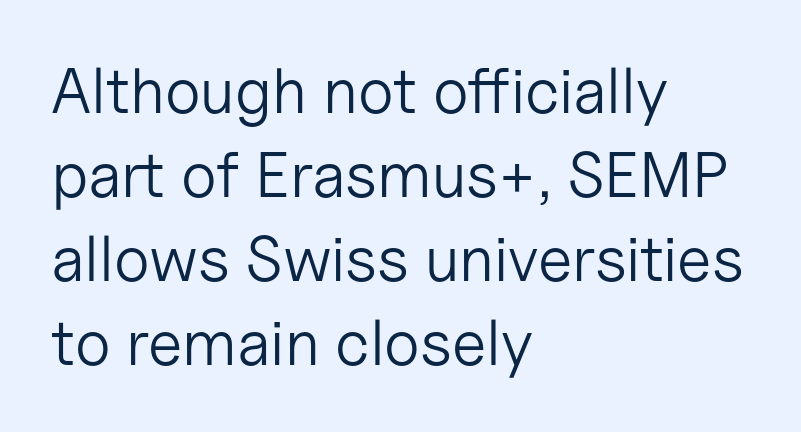
Q: Is the text bold? A: No.
Q: Is the text italic (slanted)? A: No, it is upright.
Q: Is the typeface a serif or a sans-serif typeface? A: Sans-serif.
Q: Is the text underlined? A: No.
Q: How is the paragraph aligned? A: Left-aligned.
Q: Is the spacing between letters normal or unusually wide? A: Normal.
Q: Is the spacing between lines tight, normal or loose? A: Normal.
Q: Width (condensed, normal, or wide)? A: Normal.
Q: Stroke contrast? A: Low.
Q: x-height? A: Medium.
Q: Monospaced? A: No.
